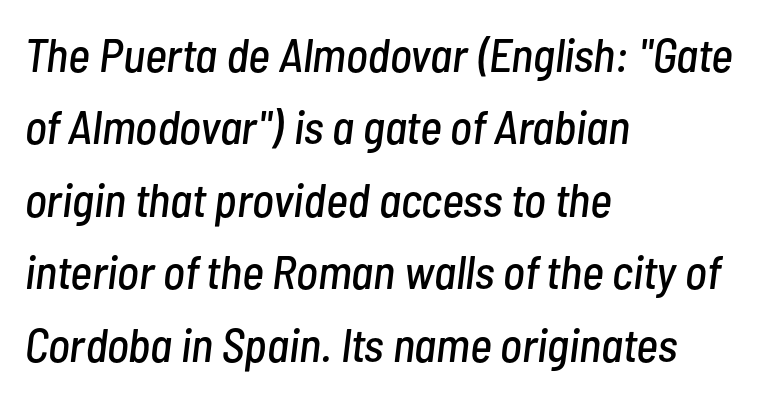
The image shows 47 px condensed type, italic (leaning right); set left-aligned, normal line spacing (1.54x), normal letter spacing, not underlined; low stroke contrast and a medium x-height.
